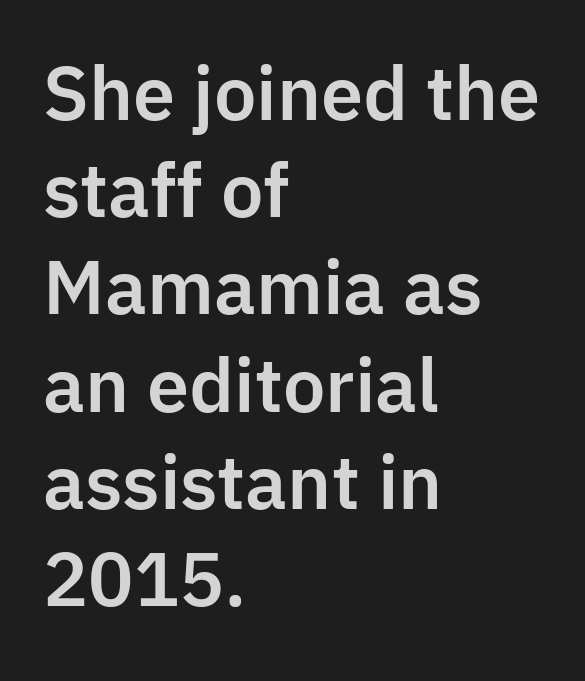
The rows are spaced the way most documents space them. The string is rendered with underlining switched off. Posture: straight, roman, zero tilt. Which margin do the lines hug? The left one — the right edge is uneven. Serif or sans? Sans — the stroke terminals are bare. What stands out about the letter spacing? Nothing — it is the standard amount.
